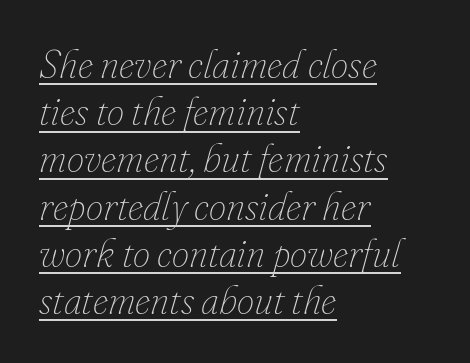
{"italic": "yes", "lean": "right", "slant_degrees": 16, "bold": "no", "weight": "thin", "width": "normal", "stroke_contrast": "low", "x_height": "small", "monospaced": "no", "underline": "yes", "align": "left", "line_spacing_ratio": 1.21, "letter_spacing": "normal", "letter_spacing_em": 0.0, "glyph_px": 39}
